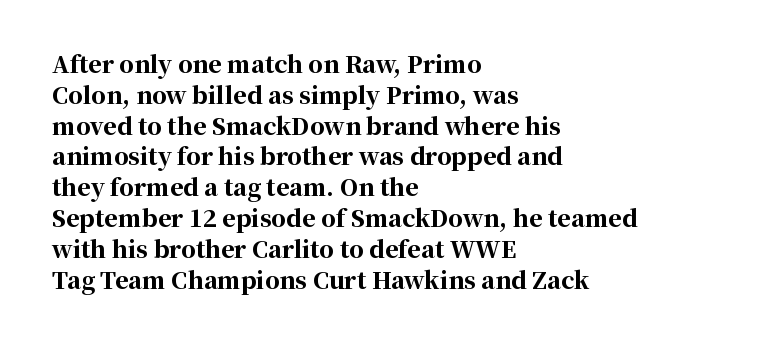
It's the straight-up-and-down kind of type. Descender tails drop into unmarked territory. Weight check: bold — yes, fully. Line beginnings align vertically; line endings do not.
